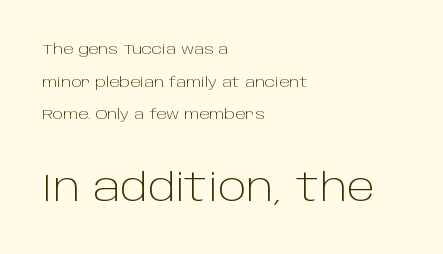
Q: Is the text bold? A: No.
Q: Is the text italic (slanted)? A: No, it is upright.
Q: Is the typeface a serif or a sans-serif typeface? A: Sans-serif.
Q: Is the text underlined? A: No.
Q: How is the paragraph aligned? A: Left-aligned.
Q: Is the spacing between letters normal or unusually wide? A: Normal.
Q: Is the spacing between lines tight, normal or loose? A: Loose.
Q: Which block of text is set in a larger size, the first (top) or the second (bottom)? A: The second (bottom) one.
Q: Width (condensed, normal, or wide)? A: Normal.
Q: Stroke contrast? A: Low.
Q: x-height? A: Large.
Q: Monospaced? A: No.
